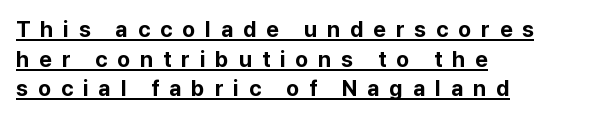
The image shows 22 px bold type, upright; set left-aligned, normal line spacing (1.35x), unusually wide letter spacing (+0.45 em), underlined.
